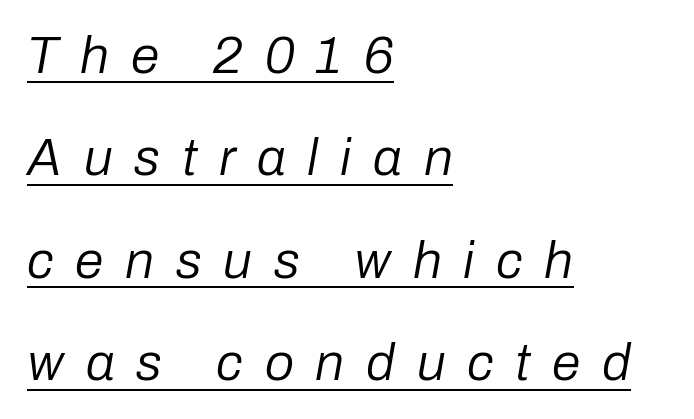
{"italic": "yes", "lean": "right", "slant_degrees": 10, "bold": "no", "weight": "regular", "width": "normal", "stroke_contrast": "low", "x_height": "medium", "monospaced": "no", "underline": "yes", "align": "left", "line_spacing": "loose", "line_spacing_ratio": 1.97, "letter_spacing": "wide", "letter_spacing_em": 0.42, "glyph_px": 52}
